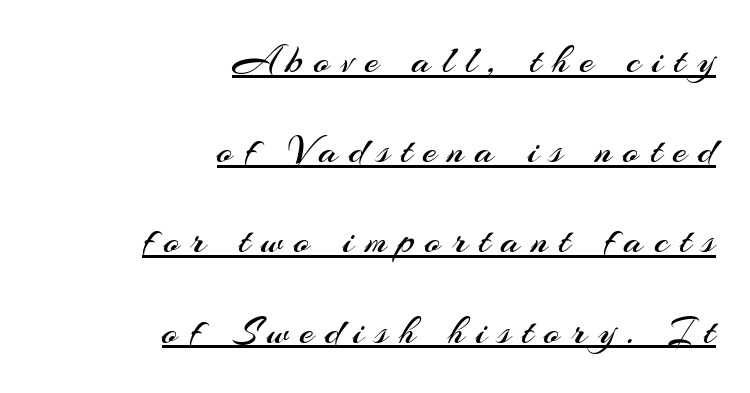
Q: Is the text bold? A: No.
Q: Is the text italic (slanted)? A: Yes.
Q: Is the typeface a serif or a sans-serif typeface? A: Sans-serif.
Q: Is the text underlined? A: Yes.
Q: How is the paragraph aligned? A: Right-aligned.
Q: Is the spacing between letters normal or unusually wide? A: Unusually wide.
Q: Is the spacing between lines tight, normal or loose? A: Loose.
Q: Width (condensed, normal, or wide)? A: Normal.
Q: Stroke contrast? A: Medium.
Q: x-height? A: Small.
Q: Monospaced? A: No.
